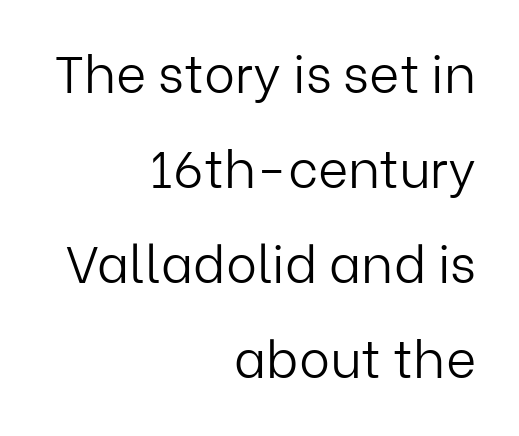
The image shows 52 px light sans-serif type, upright; set right-aligned, line spacing 1.83x, normal letter spacing, not underlined; low stroke contrast and a medium x-height.
